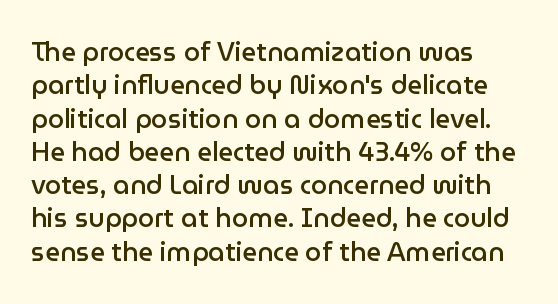
The image shows 26 px text type, upright; set left-aligned, normal line spacing (1.28x), normal letter spacing, not underlined.
